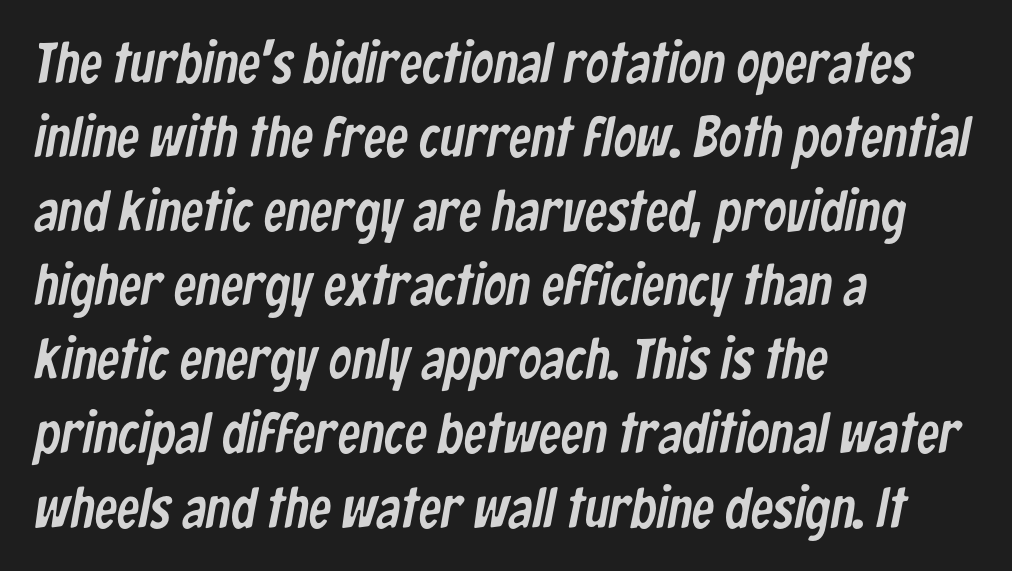
The image shows 57 px condensed sans-serif type; set left-aligned, normal line spacing (1.3x), normal letter spacing, not underlined; low stroke contrast and a medium x-height.
